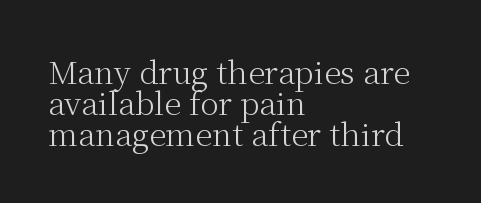
Q: Is the text bold? A: No.
Q: Is the text italic (slanted)? A: No, it is upright.
Q: Is the typeface a serif or a sans-serif typeface? A: Serif.
Q: Is the text underlined? A: No.
Q: How is the paragraph aligned? A: Left-aligned.
Q: Is the spacing between letters normal or unusually wide? A: Normal.
Q: Is the spacing between lines tight, normal or loose? A: Tight.
Q: Width (condensed, normal, or wide)? A: Normal.
Q: Stroke contrast? A: Medium.
Q: x-height? A: Medium.
Q: Monospaced? A: No.
